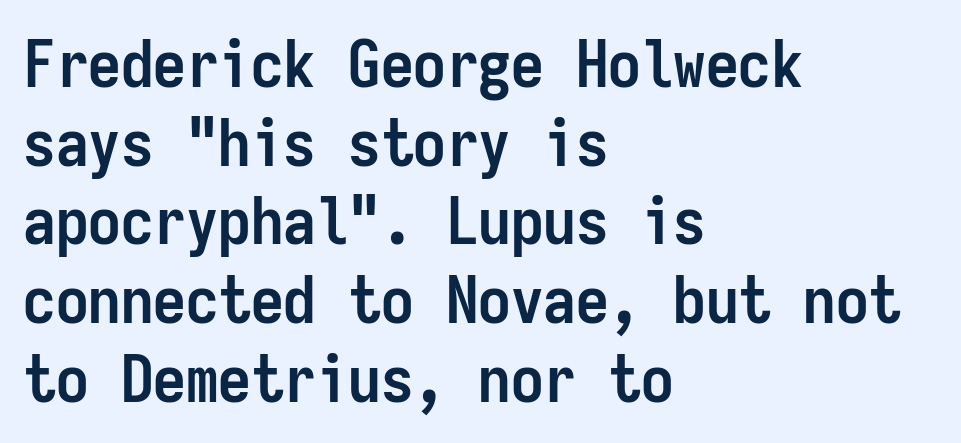
The image shows 65 px semibold, condensed sans-serif type, upright, monospaced; set left-aligned, line spacing 1.21x, normal letter spacing, not underlined; low stroke contrast and a medium x-height.
